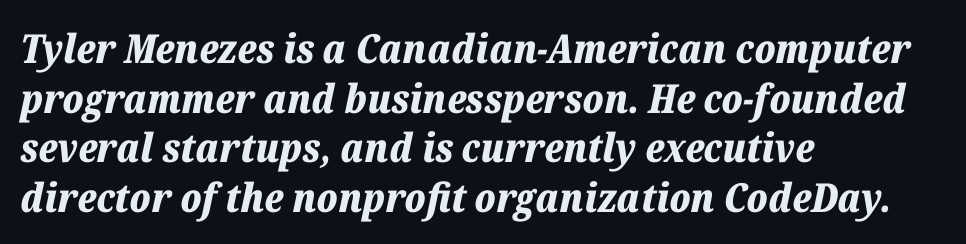
The image shows 40 px bold type, italic (leaning right); set left-aligned, line spacing 1.24x, normal letter spacing, not underlined; low stroke contrast and a medium x-height.
